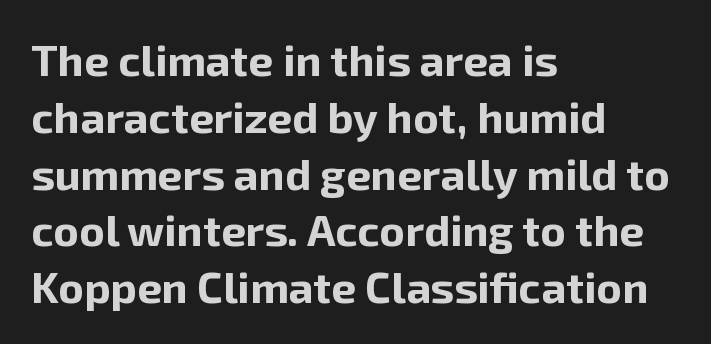
Q: Is the text bold? A: Yes.
Q: Is the text italic (slanted)? A: No, it is upright.
Q: Is the typeface a serif or a sans-serif typeface? A: Sans-serif.
Q: Is the text underlined? A: No.
Q: How is the paragraph aligned? A: Left-aligned.
Q: Is the spacing between letters normal or unusually wide? A: Normal.
Q: Is the spacing between lines tight, normal or loose? A: Normal.
Q: Width (condensed, normal, or wide)? A: Normal.
Q: Stroke contrast? A: Low.
Q: x-height? A: Medium.
Q: Monospaced? A: No.
